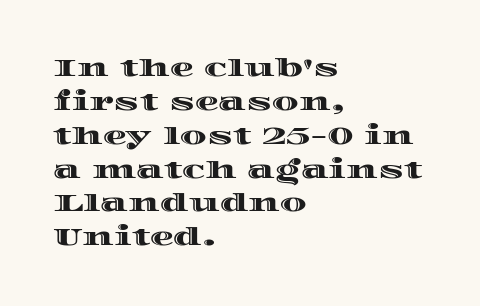
Here the glyphs are tracked normally, forming tight word shapes. A typesetter would call this leading conventional body-copy spacing. Descenders hang freely into open space. Typeset ragged right — the left edge is the straight one. Posture: upright roman.
